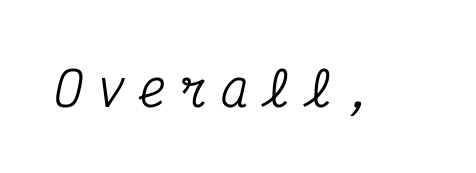
Unlike a clean sans, this face finishes its strokes with serifs. Think of a typewriter: that constant character pitch is what you see here. Substantial extra tracking has been applied to these lines. The typography opts for an oblique posture over an upright one. The strip under each line holds only bare page.
